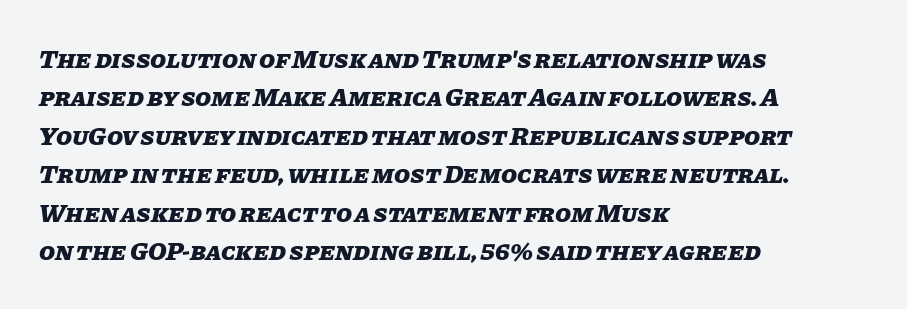
{"italic": "yes", "lean": "right", "slant_degrees": 11, "bold": "yes", "underline": "no", "align": "left", "line_spacing": "normal", "line_spacing_ratio": 1.48, "letter_spacing": "normal", "letter_spacing_em": 0.0, "glyph_px": 26}
